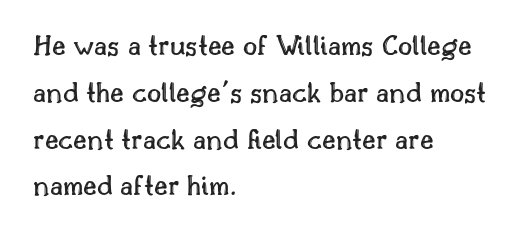
{"italic": "no", "width": "normal", "x_height": "small", "monospaced": "no", "underline": "no", "align": "left", "line_spacing": "normal", "line_spacing_ratio": 1.51, "letter_spacing": "normal", "letter_spacing_em": 0.0, "glyph_px": 31}
